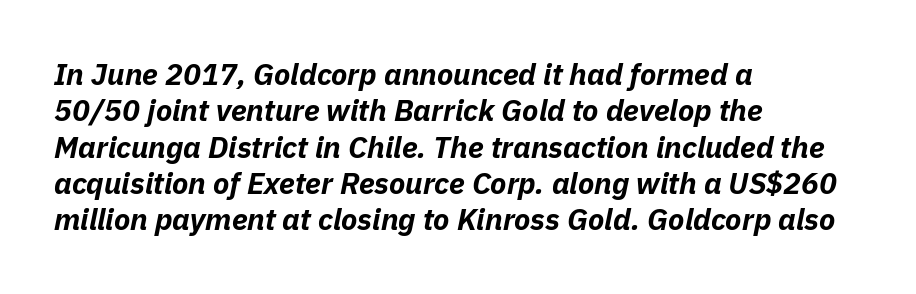
An italicized treatment has been applied to the whole sample. The letters are bold, with thick, heavy strokes. Here the designer chose a conventional face with non-uniform glyph widths. Line starts are locked; line ends wander. Honestly, the letter spacing is just normal — you wouldn't notice it. The strip under each line holds only bare page.
